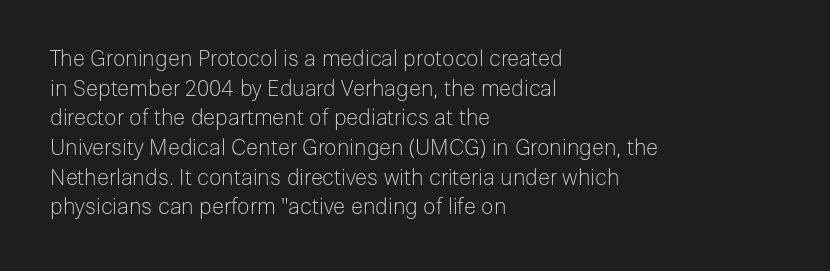
{"italic": "no", "bold": "no", "underline": "no", "align": "left", "line_spacing": "normal", "line_spacing_ratio": 1.35, "letter_spacing": "normal", "letter_spacing_em": 0.0, "glyph_px": 22}
